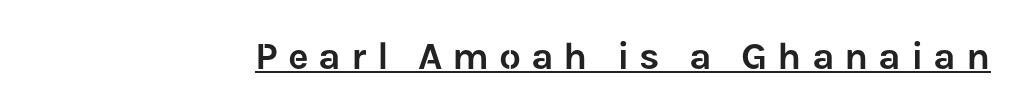
Looks like someone drew a line under every word here. These lines have a slow, spaced-out rhythm from letter to letter. Vertical strokes here are truly vertical. The passage shown is typed in a proportional face where columns would drift. The glyphs in this specimen are sans serif.
